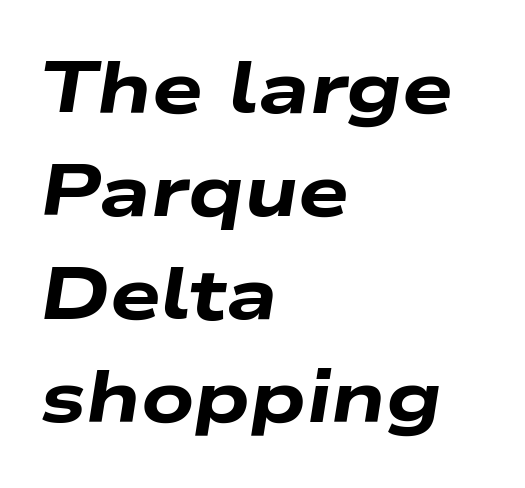
The image shows 72 px heavy, wide type, italic (leaning right); set left-aligned, normal line spacing (1.43x), normal letter spacing, not underlined; low stroke contrast and a medium x-height.
